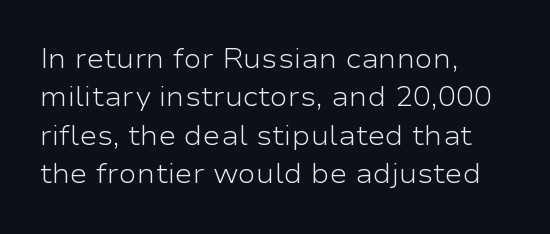
Q: Is the text bold? A: No.
Q: Is the text italic (slanted)? A: No, it is upright.
Q: Is the text underlined? A: No.
Q: How is the paragraph aligned? A: Left-aligned.
Q: Is the spacing between letters normal or unusually wide? A: Normal.
Q: Is the spacing between lines tight, normal or loose? A: Normal.
